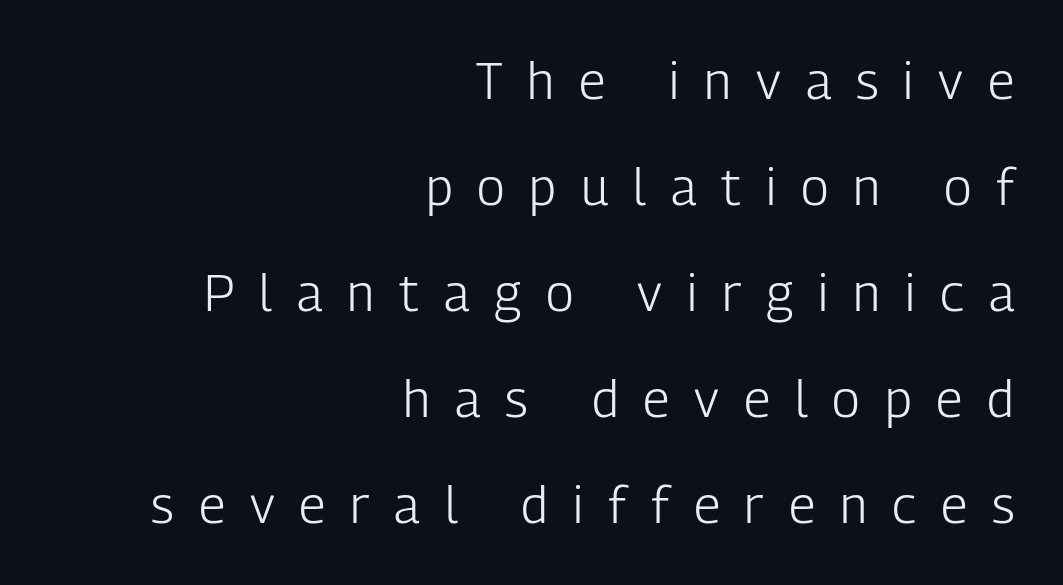
Quick note: underline off. The letters are spread apart with noticeably loose tracking. Regarding leading, the lines here are spaced well apart. Weight class: somewhere from thin through regular.
